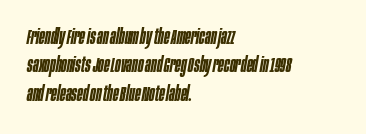
The image shows 21 px text type, italic (leaning right); set left-aligned, normal line spacing (1.35x), normal letter spacing, not underlined.
